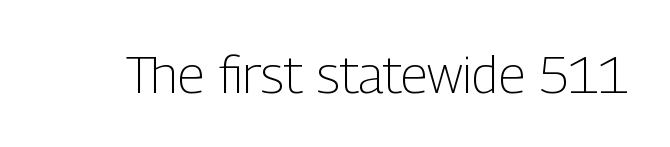
{"serif": "no", "italic": "no", "bold": "no", "weight": "light", "width": "condensed", "stroke_contrast": "low", "x_height": "medium", "monospaced": "no", "underline": "no", "letter_spacing": "normal", "letter_spacing_em": 0.0, "glyph_px": 52}
